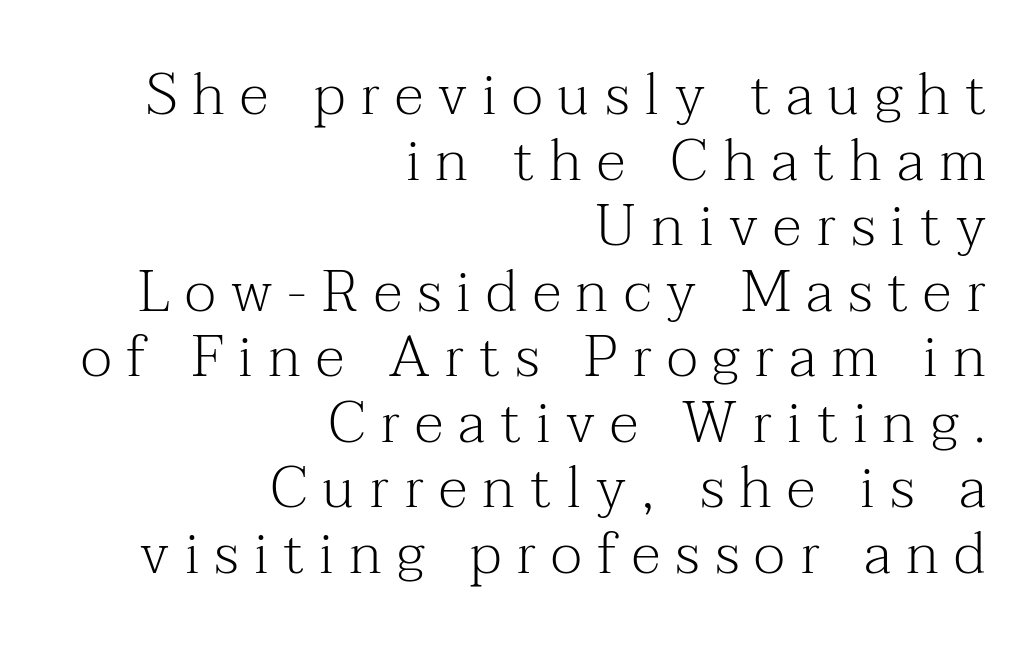
Q: Is the text bold? A: No.
Q: Is the text italic (slanted)? A: No, it is upright.
Q: Is the typeface a serif or a sans-serif typeface? A: Serif.
Q: Is the text underlined? A: No.
Q: How is the paragraph aligned? A: Right-aligned.
Q: Is the spacing between letters normal or unusually wide? A: Unusually wide.
Q: Is the spacing between lines tight, normal or loose? A: Tight.
Q: Width (condensed, normal, or wide)? A: Normal.
Q: Stroke contrast? A: Medium.
Q: x-height? A: Medium.
Q: Monospaced? A: No.
